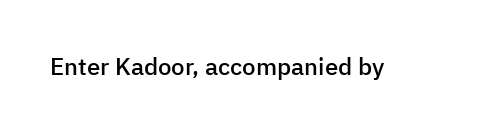
Quick note: underline off. Rendered with straight, roman letterforms. Each word holds together tightly as a unit, with standard inter-letter gaps. Slightly chunky letters — semibold, I'd say, not full bold.
